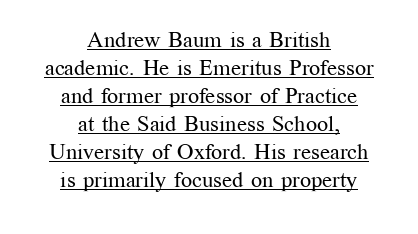
The leading is moderate, giving the passage an even texture. Stroke thickness stays within the range of a standard reading face or lighter. Posture: upright roman. This sample carries an underscore along the baseline area.
